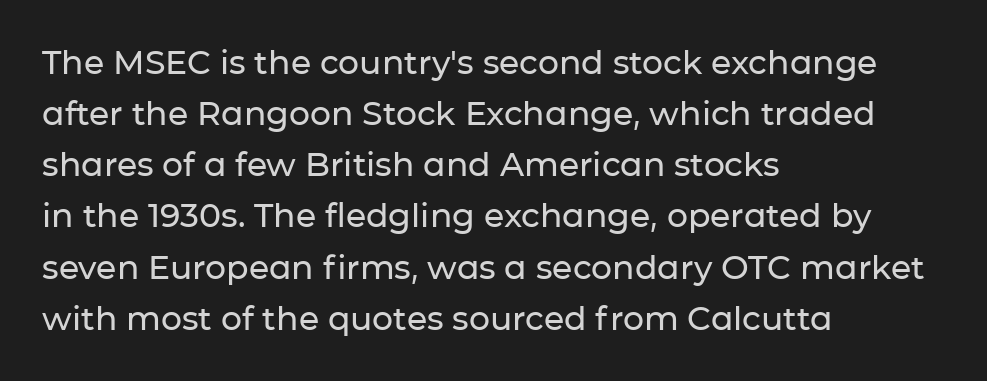
{"serif": "no", "italic": "no", "width": "normal", "stroke_contrast": "low", "x_height": "medium", "monospaced": "no", "underline": "no", "align": "left", "line_spacing": "normal", "line_spacing_ratio": 1.55, "letter_spacing": "normal", "letter_spacing_em": 0.0, "glyph_px": 33}
